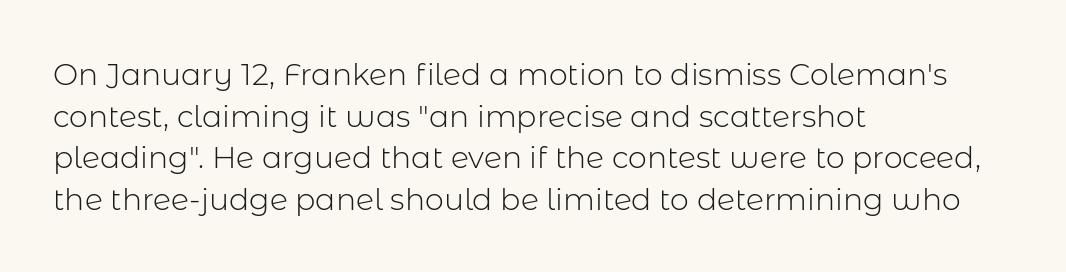
{"serif": "no", "italic": "no", "bold": "no", "weight": "light", "width": "normal", "stroke_contrast": "low", "x_height": "medium", "monospaced": "no", "underline": "no", "align": "left", "line_spacing": "normal", "line_spacing_ratio": 1.39, "letter_spacing": "normal", "letter_spacing_em": 0.0, "glyph_px": 30}
